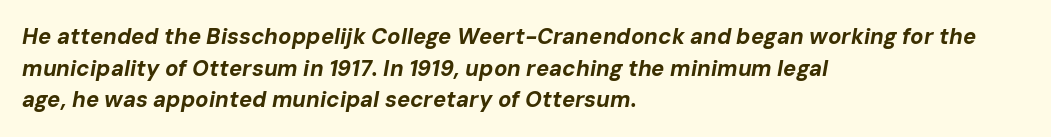
Short note: letters normally spaced. The compositor pushed each line to the left boundary. Descenders hang freely into open space. The rendering uses a moderate line-height, typical for paragraphs. Would a proofreader flag this as italicized? Yes. How heavy is the stroke? Heavy — this is a bold.
